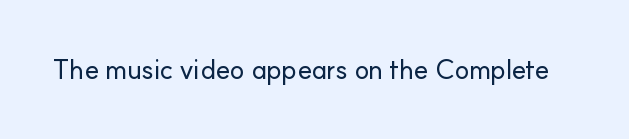
Q: Is the text italic (slanted)? A: No, it is upright.
Q: Is the text underlined? A: No.
Q: Is the spacing between letters normal or unusually wide? A: Normal.
